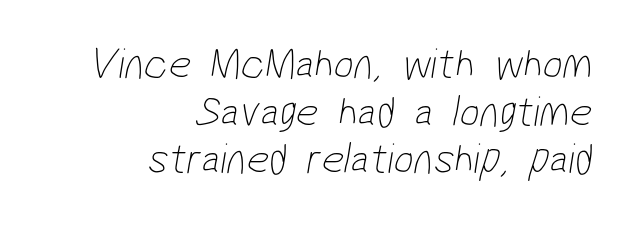
The strip under each line holds only bare page. The vertical gap from one line to the next is small. Where is the straight margin? On the right. Think standard paragraph weight, or any step lighter than that. Character widths vary here, with narrow letters taking less room than wide ones. The text was rendered using a sans face with plain stroke endings.
